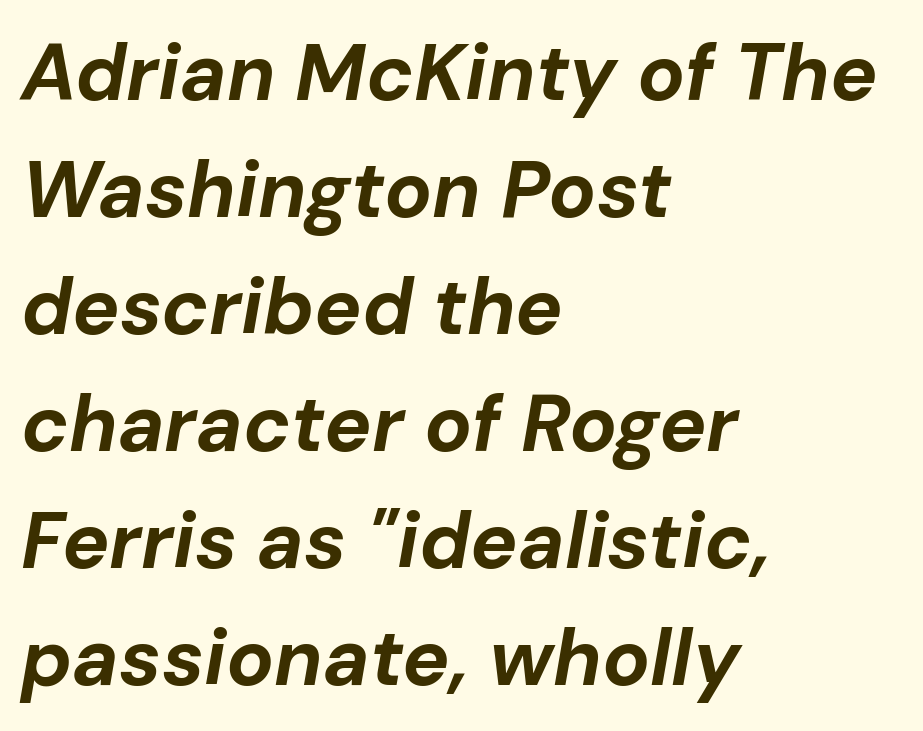
Look at the tracking — it's just the regular setting, nothing added. The passage shown is not underscored anywhere. Thick stems and heavy bowls — unmistakably bold. You can tell it's italic because the verticals aren't actually vertical.
